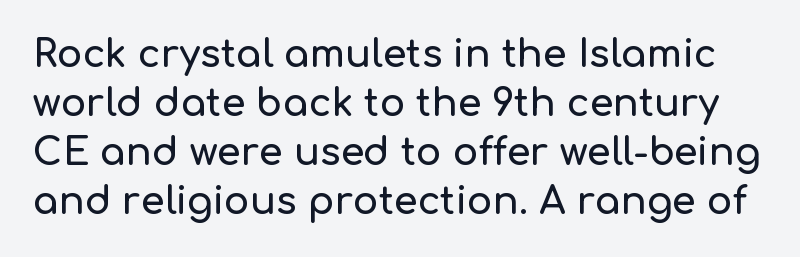
The image shows 38 px sans-serif type, upright; set normal line spacing (1.29x), normal letter spacing, not underlined; low stroke contrast and a medium x-height.
